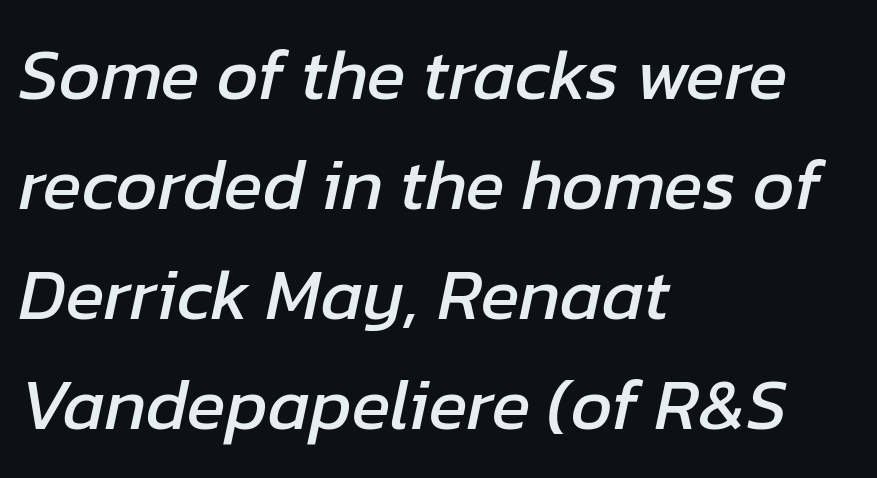
The image shows 72 px text type, italic (leaning right); set left-aligned, normal line spacing (1.53x), normal letter spacing, not underlined; low stroke contrast and a medium x-height.
